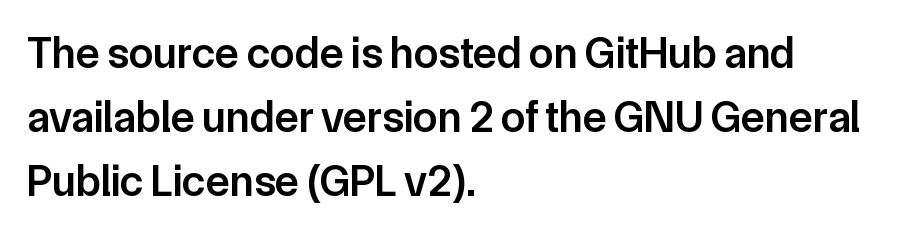
{"serif": "no", "italic": "no", "bold": "semi", "weight": "semibold", "width": "normal", "stroke_contrast": "low", "x_height": "medium", "monospaced": "no", "underline": "no", "align": "left", "line_spacing": "normal", "line_spacing_ratio": 1.45, "letter_spacing": "normal", "letter_spacing_em": 0.0, "glyph_px": 44}
